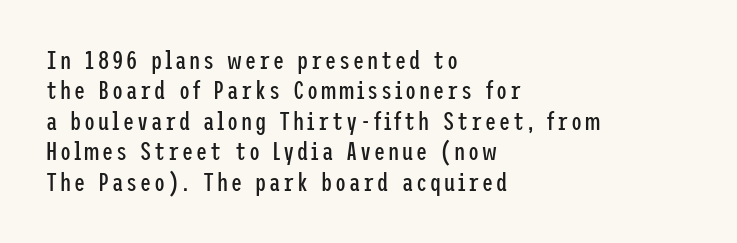
The paragraph has a hard left edge and a soft right edge. Does the lettering tilt? It doesn't — this is upright. Anything drawn beneath the words? Only blank space. This reads as an unemphasized weight, regular at the heaviest.
